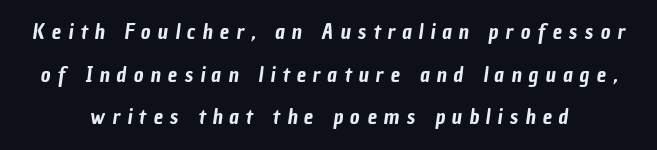
The image shows 21 px text type; set centered, loose line spacing (2.03x), unusually wide letter spacing (+0.34 em), not underlined.
